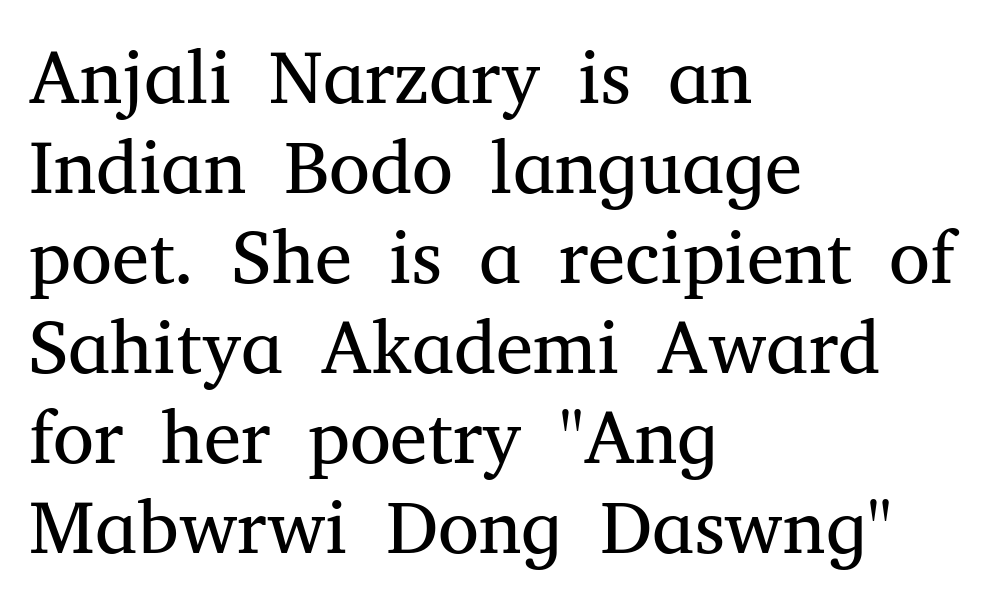
The image shows 75 px regular-weight serif type, upright; set left-aligned, line spacing 1.2x, normal letter spacing, not underlined; medium stroke contrast and a medium x-height.
